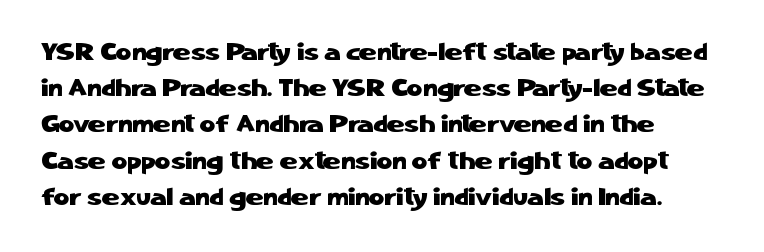
{"italic": "no", "underline": "no", "line_spacing": "normal", "line_spacing_ratio": 1.51, "letter_spacing": "normal", "letter_spacing_em": 0.0, "glyph_px": 24}
